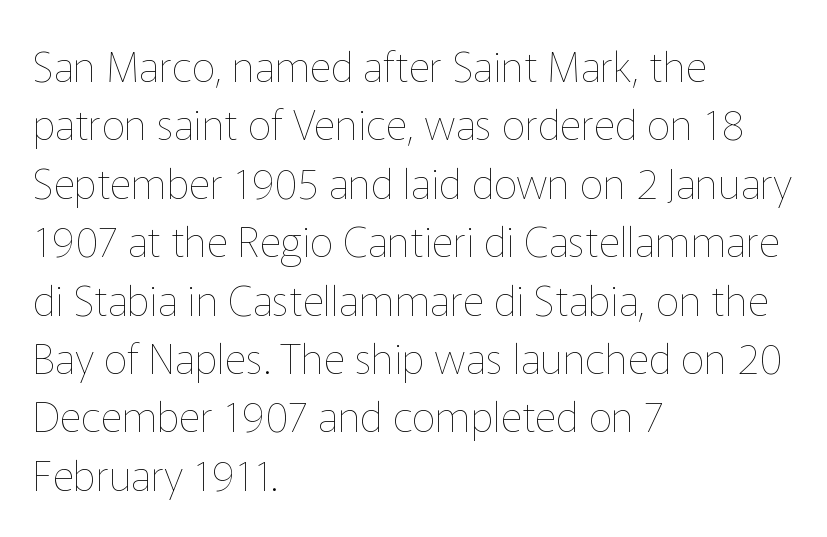
Q: Is the text bold? A: No.
Q: Is the text italic (slanted)? A: No, it is upright.
Q: Is the text underlined? A: No.
Q: How is the paragraph aligned? A: Left-aligned.
Q: Is the spacing between letters normal or unusually wide? A: Normal.
Q: Is the spacing between lines tight, normal or loose? A: Normal.
Q: Width (condensed, normal, or wide)? A: Normal.
Q: Stroke contrast? A: Low.
Q: x-height? A: Medium.
Q: Monospaced? A: No.
